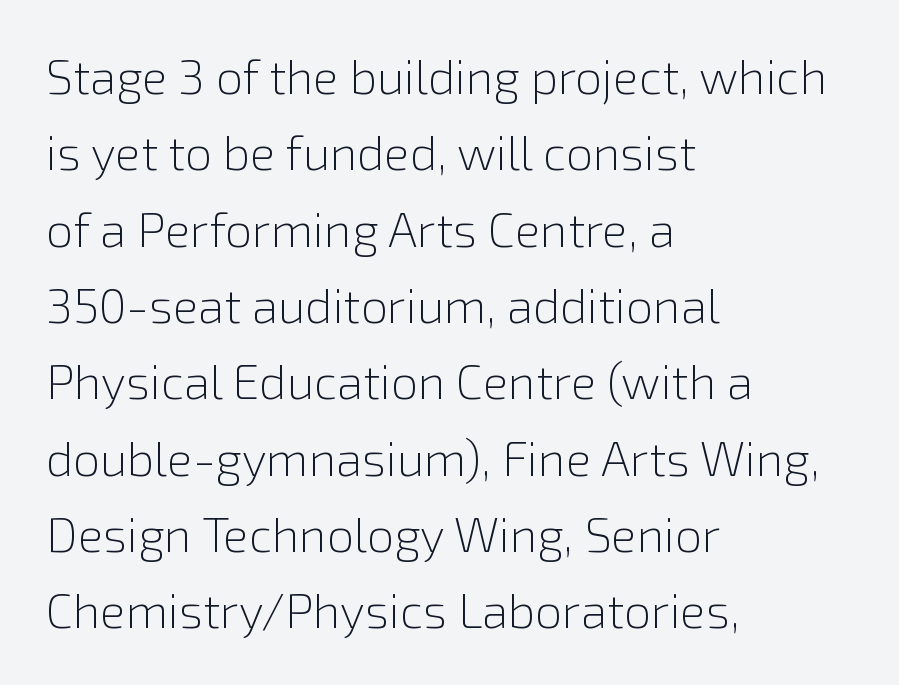
The specimen omits any rule beneath the text block's lines. The setting favours the left margin, as ordinary paragraphs usually do. This is sans-serif lettering, the kind often seen on screens and signage. Horizontal bands of white between lines are of average thickness. Upright lettering throughout. Spacing verdict: proportional, widths tailored to each character.
